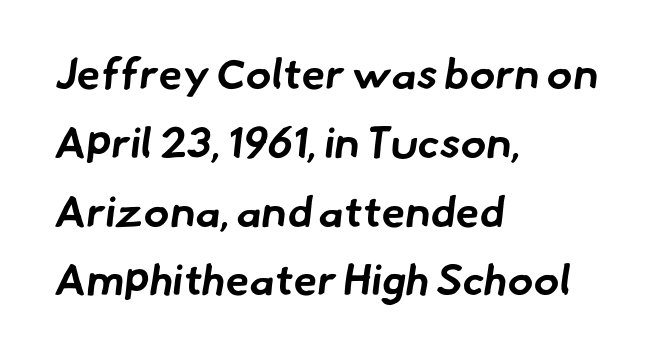
The image shows 43 px bold sans-serif type; set left-aligned, normal line spacing (1.6x), normal letter spacing, not underlined; low stroke contrast and a small x-height.
